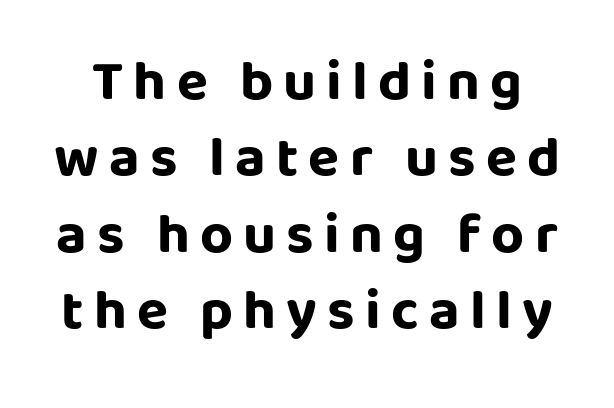
Grotesque or geometric, the face here clearly has no serifs. Beneath every word, the page is bare. Heavy, bold letterforms. The passage shown stacks its lines at a standard gap. You could not count columns in this text — the font is proportionally spaced.
